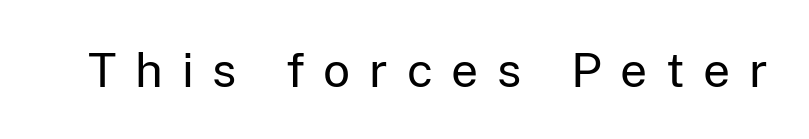
{"serif": "no", "italic": "no", "bold": "no", "weight": "regular", "width": "normal", "stroke_contrast": "low", "x_height": "medium", "monospaced": "no", "underline": "no", "letter_spacing": "wide", "letter_spacing_em": 0.39, "glyph_px": 48}
